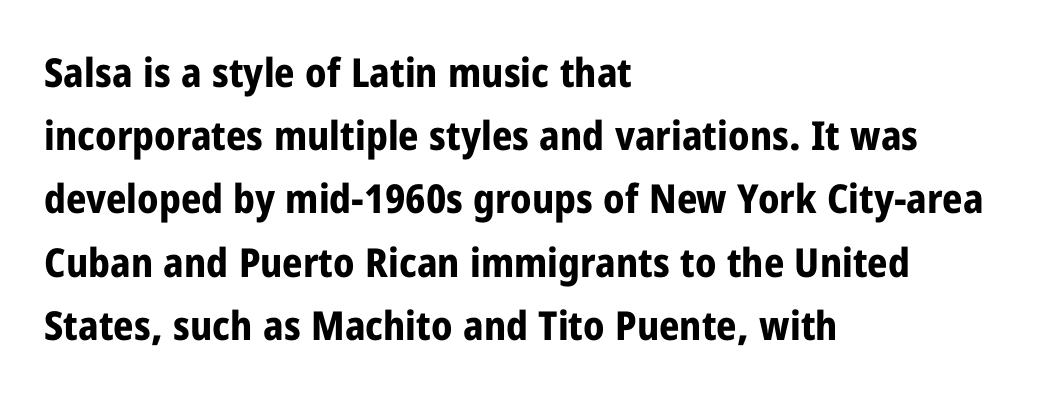
{"serif": "no", "italic": "no", "bold": "yes", "weight": "bold", "width": "condensed", "stroke_contrast": "low", "x_height": "medium", "monospaced": "no", "underline": "no", "align": "left", "line_spacing": "normal", "line_spacing_ratio": 1.58, "letter_spacing": "normal", "letter_spacing_em": 0.0, "glyph_px": 40}
